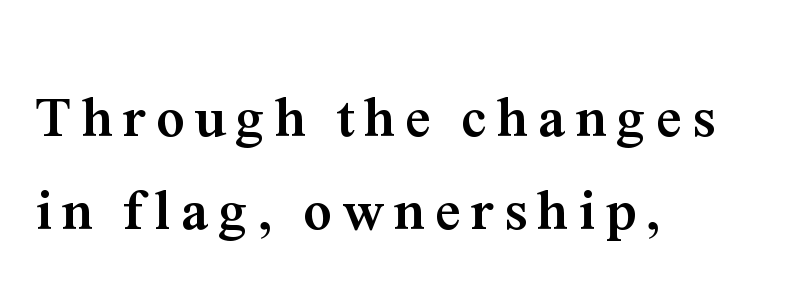
{"serif": "yes", "italic": "no", "bold": "yes", "weight": "semibold", "width": "normal", "stroke_contrast": "medium", "x_height": "medium", "monospaced": "no", "underline": "no", "align": "left", "line_spacing": "normal", "line_spacing_ratio": 1.63, "glyph_px": 57}
